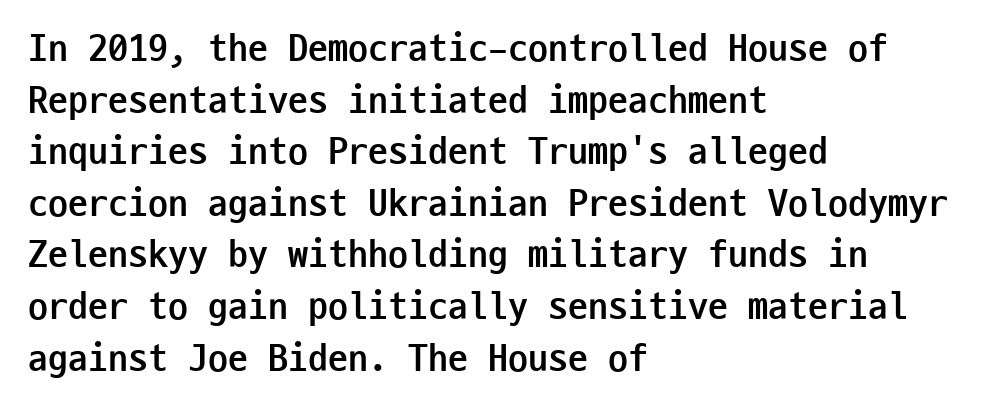
The passage shown is typeset with a sans-serif family. Honestly, the row spacing looks completely unremarkable. Does the copy run flush right? No — it runs flush left. Compared with an ordinary text face, these strokes are far heavier — a full bold. Looks like terminal output: every glyph gets an equal slot. The tracking reads as untouched default to a designer's eye.
